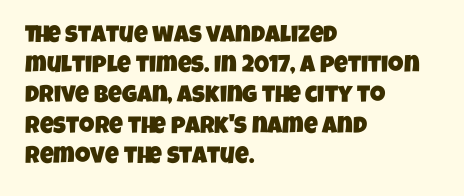
Q: Is the text underlined? A: No.
Q: How is the paragraph aligned? A: Left-aligned.
Q: Is the spacing between letters normal or unusually wide? A: Normal.
Q: Is the spacing between lines tight, normal or loose? A: Normal.
